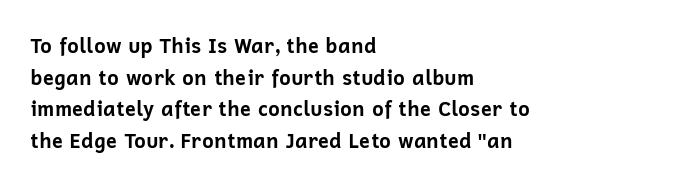
{"italic": "no", "bold": "yes", "underline": "no", "align": "left", "line_spacing": "normal", "line_spacing_ratio": 1.58, "letter_spacing": "normal", "letter_spacing_em": 0.0, "glyph_px": 20}
